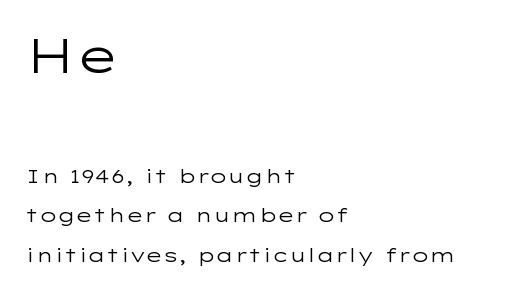
The font family rendered here belongs to the sans-serif group. Each stroke keeps to a modest, everyday thickness or less. There is no visible air inserted between adjacent glyphs. The face used here is proportionally spaced, like ordinary book or web type. This sample trades compactness for vertical openness between lines. The specimen omits any rule beneath the text block's lines.
